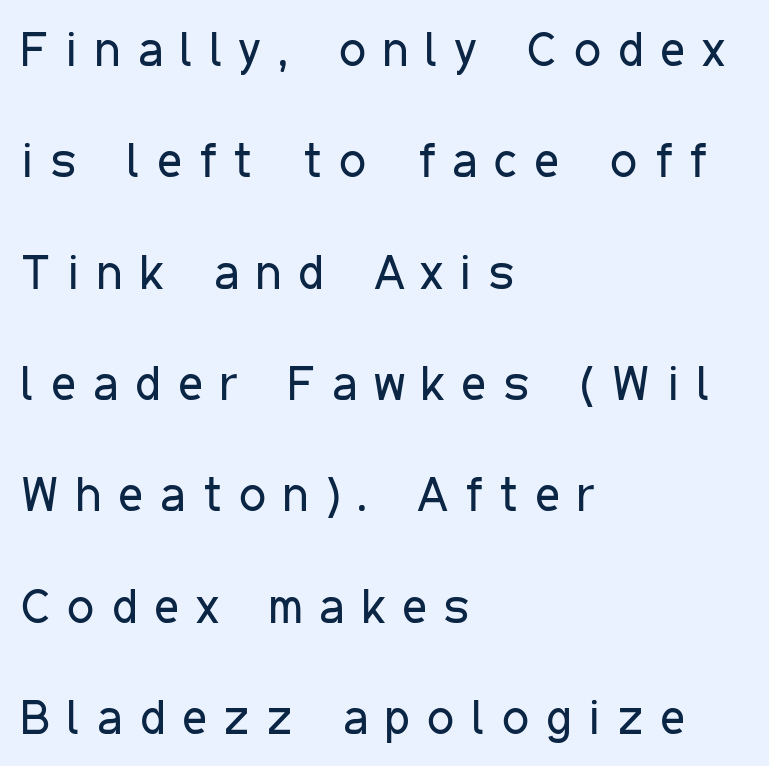
{"serif": "no", "italic": "no", "bold": "no", "weight": "regular", "width": "condensed", "stroke_contrast": "low", "x_height": "medium", "monospaced": "no", "underline": "no", "align": "left", "line_spacing": "loose", "line_spacing_ratio": 2.32, "letter_spacing": "wide", "letter_spacing_em": 0.36, "glyph_px": 48}
